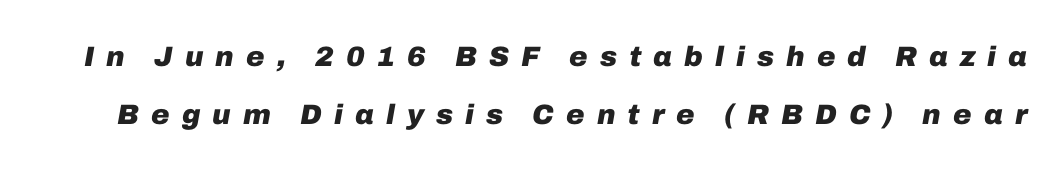
Q: Is the text bold? A: Yes.
Q: Is the text italic (slanted)? A: Yes, it leans right by about 10 degrees.
Q: Is the text underlined? A: No.
Q: Is the spacing between letters normal or unusually wide? A: Unusually wide.
Q: Is the spacing between lines tight, normal or loose? A: Loose.
Q: Width (condensed, normal, or wide)? A: Normal.
Q: Stroke contrast? A: Low.
Q: x-height? A: Medium.
Q: Monospaced? A: No.
